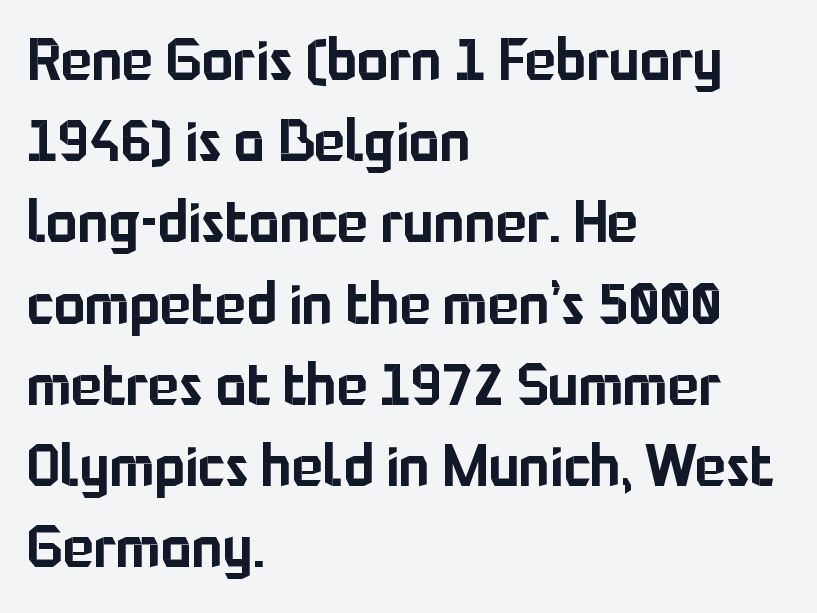
The image shows 58 px sans-serif type, upright; set left-aligned, normal line spacing (1.4x), normal letter spacing, not underlined; low stroke contrast and a medium x-height.
